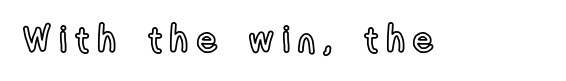
{"italic": "no", "width": "condensed", "x_height": "medium", "monospaced": "no", "underline": "no", "letter_spacing": "wide", "letter_spacing_em": 0.25, "glyph_px": 35}
